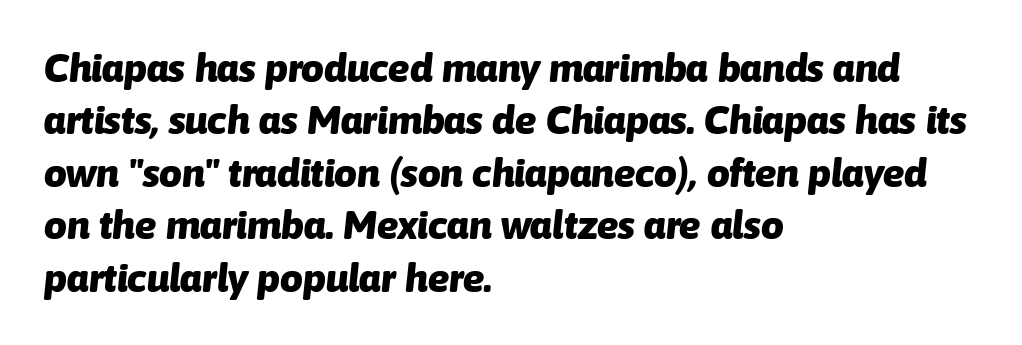
{"italic": "yes", "lean": "right", "slant_degrees": 6, "bold": "yes", "weight": "heavy", "width": "normal", "stroke_contrast": "low", "x_height": "medium", "monospaced": "no", "underline": "no", "align": "left", "line_spacing": "normal", "line_spacing_ratio": 1.31, "letter_spacing": "normal", "letter_spacing_em": 0.0, "glyph_px": 40}
